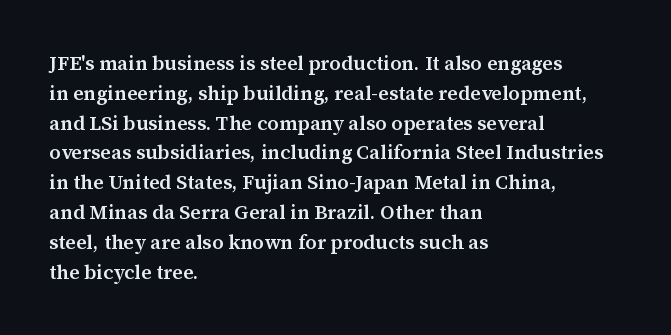
Q: Is the text bold? A: Semi-bold.
Q: Is the text italic (slanted)? A: No, it is upright.
Q: Is the text underlined? A: No.
Q: How is the paragraph aligned? A: Left-aligned.
Q: Is the spacing between letters normal or unusually wide? A: Normal.
Q: Is the spacing between lines tight, normal or loose? A: Normal.
